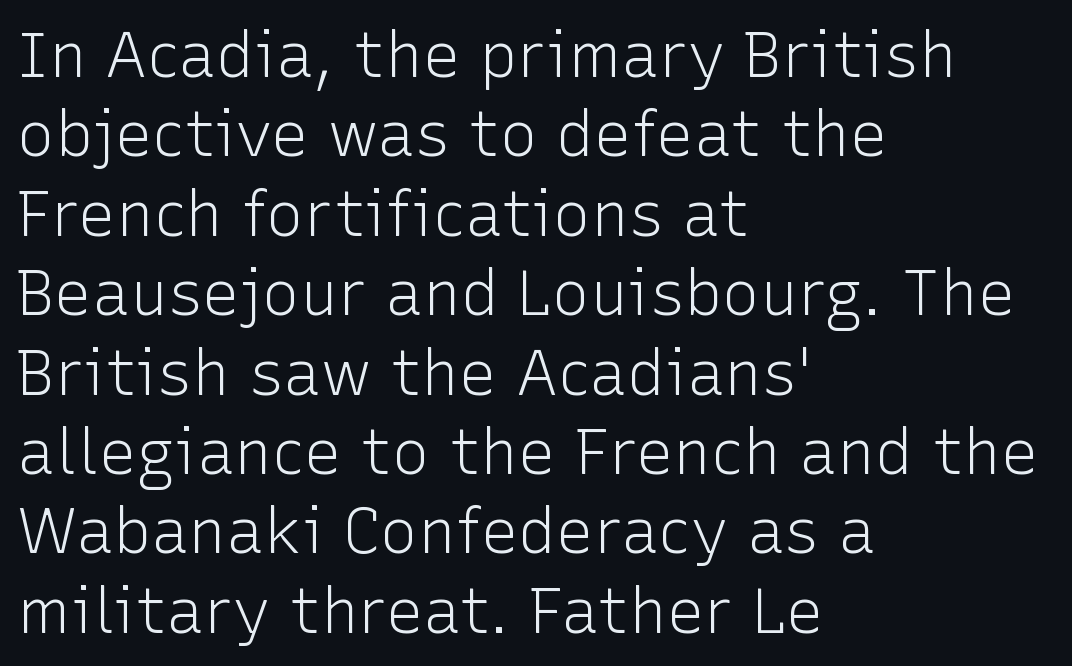
Layout note: lines flush left. You can tell from the bare stems that sans-serif type was used. The lettering holds an erect, upright posture throughout. The rendering uses natural spacing where letterforms have individual widths. Stroke mass is kept to a normal reading level or below. The rows are spaced the way most documents space them.
